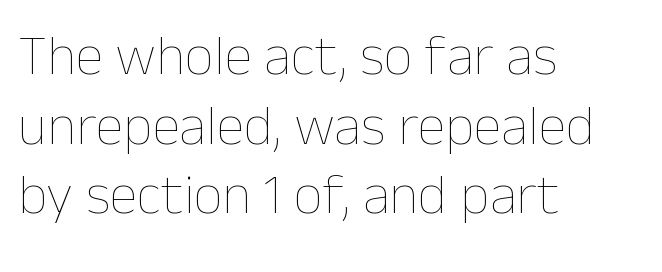
{"italic": "no", "bold": "no", "weight": "thin", "width": "normal", "stroke_contrast": "low", "x_height": "medium", "monospaced": "no", "underline": "no", "align": "left", "line_spacing_ratio": 1.22, "letter_spacing": "normal", "letter_spacing_em": 0.0, "glyph_px": 57}
